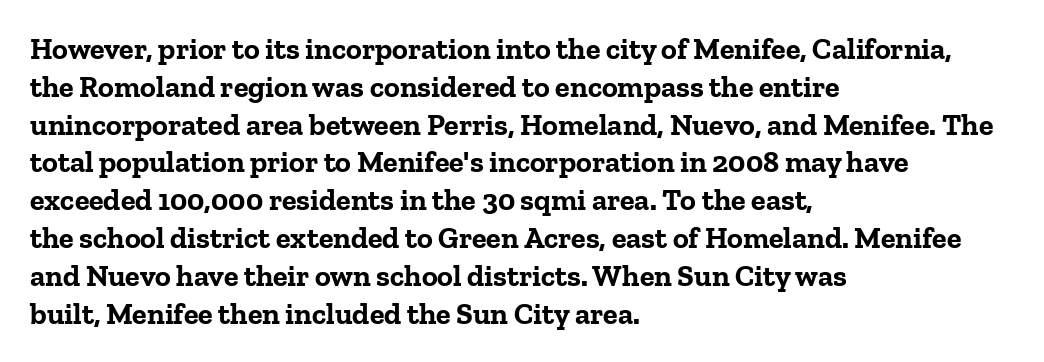
Q: Is the text bold? A: Yes.
Q: Is the text italic (slanted)? A: No, it is upright.
Q: Is the typeface a serif or a sans-serif typeface? A: Serif.
Q: Is the text underlined? A: No.
Q: How is the paragraph aligned? A: Left-aligned.
Q: Is the spacing between letters normal or unusually wide? A: Normal.
Q: Is the spacing between lines tight, normal or loose? A: Normal.
Q: Width (condensed, normal, or wide)? A: Normal.
Q: Stroke contrast? A: Low.
Q: x-height? A: Medium.
Q: Monospaced? A: No.
